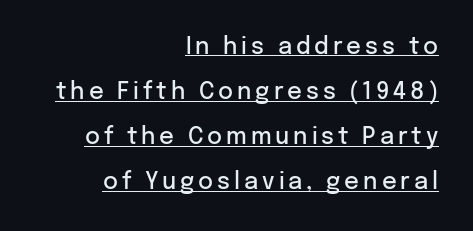
The image shows 23 px text type, upright; set right-aligned, loose line spacing (1.96x), underlined.
